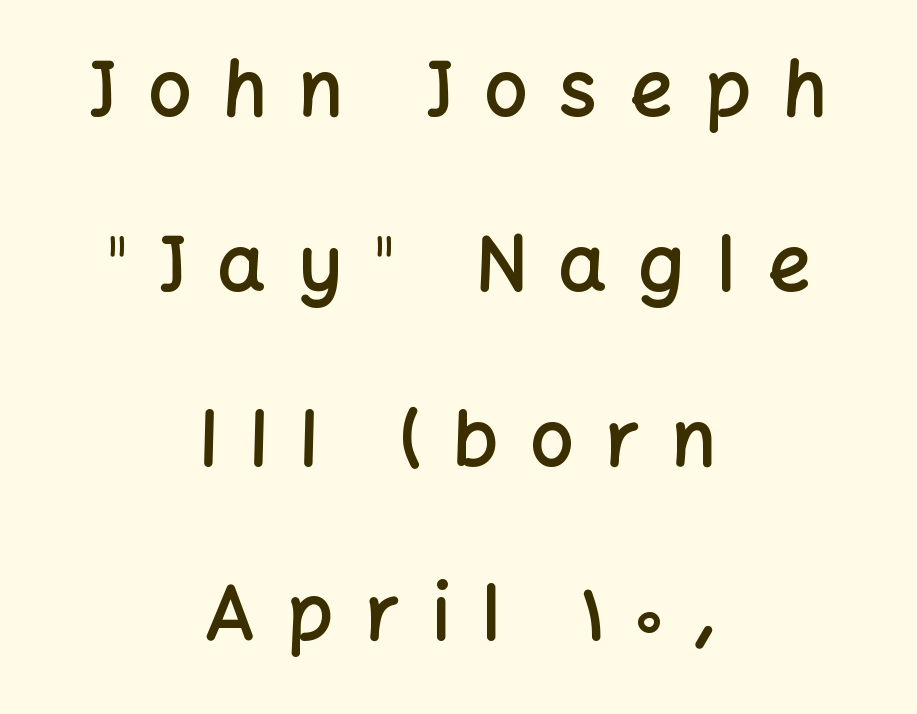
The image shows 76 px semibold sans-serif type, upright; set centered, loose line spacing (2.3x), unusually wide letter spacing (+0.42 em), not underlined; low stroke contrast and a medium x-height.
